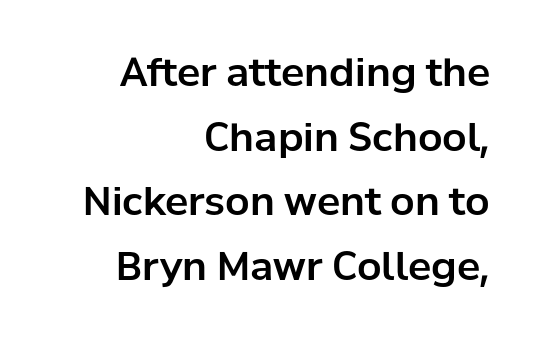
Notice how the stems are strictly vertical — no italics here. A typesetter would call this proportional, since set widths differ per character. Does the copy run flush right? Yes — the right margin is perfectly even. Interline gaps are of average width in this sample.
